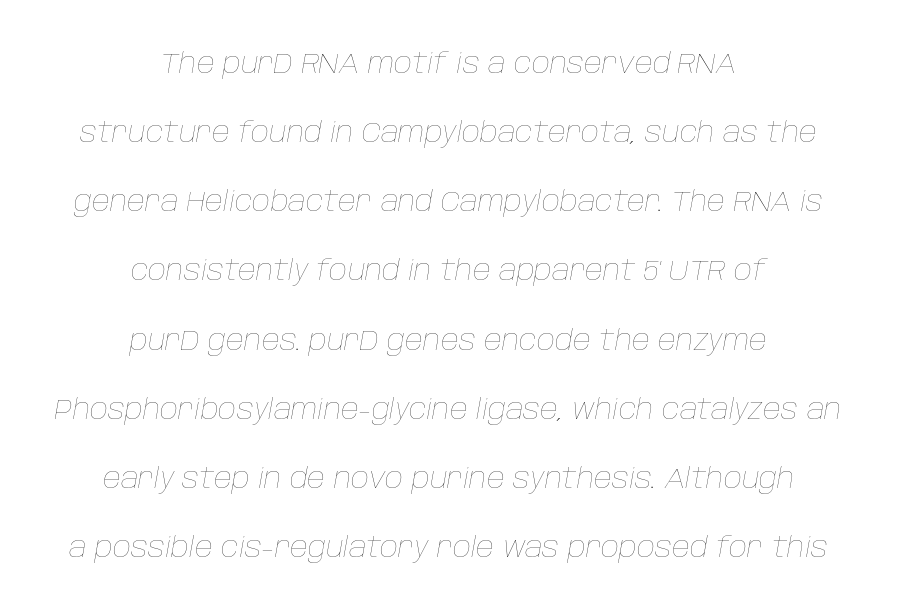
This rendering uses center alignment, leaving both contours irregular but symmetric. Weight class: somewhere from thin through regular. Check under the words: just untouched page. Airy leading. Yep, that's italic — everything's leaning. Caption: standard tracking, unaltered.
